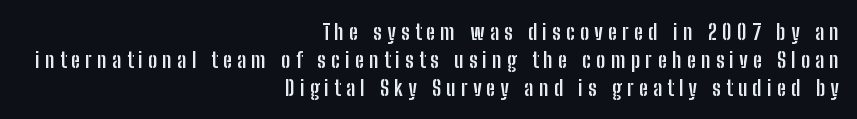
The image shows 22 px bold type, upright; set right-aligned, normal line spacing (1.27x), unusually wide letter spacing (+0.24 em), not underlined.
